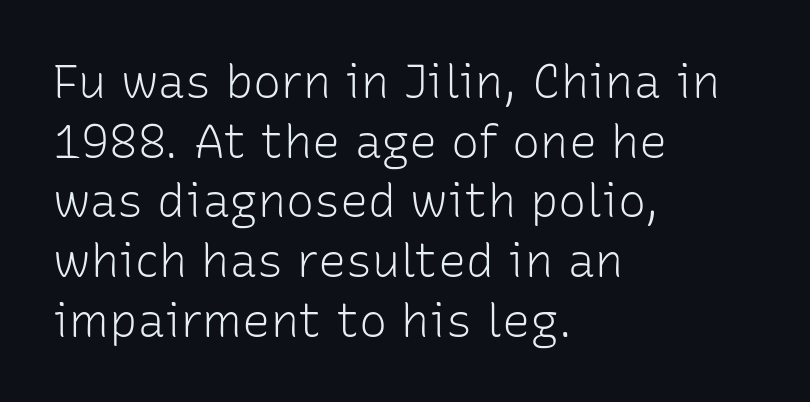
A typesetter would call this leading conventional body-copy spacing. In CSS terms this would be text-align: left. Only glyphs here, with clear space below each row. The tracking reads as untouched default to a designer's eye. The face used here is proportionally spaced, like ordinary book or web type.
